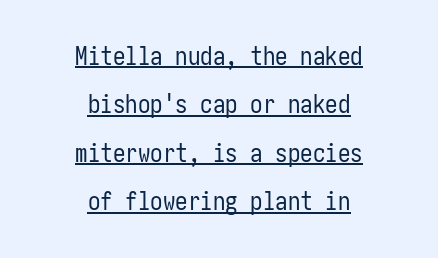
Reading down the block, each line starts at a different indent, mirrored at its end. This sample uses plain, unmodified letter spacing. A typesetter would mark this as roman, not italic. A great deal of white space separates one row of letters from the next. The characters are drawn with everyday or finer stroke widths. Does a line run under the words? Yes, clearly.
